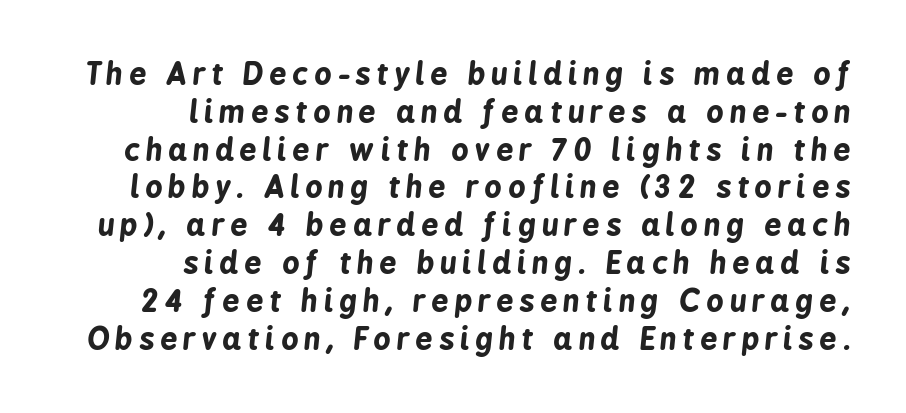
The zone under the glyphs is completely vacant. Typeset ragged left — the right edge is the straight one. Look at the stroke-to-counter ratio: heavy, a bold. Note the varied advance widths — an 'i' is clearly narrower than an 'm'. Is the letter spacing exaggerated? Yes — the characters are pushed far apart.
